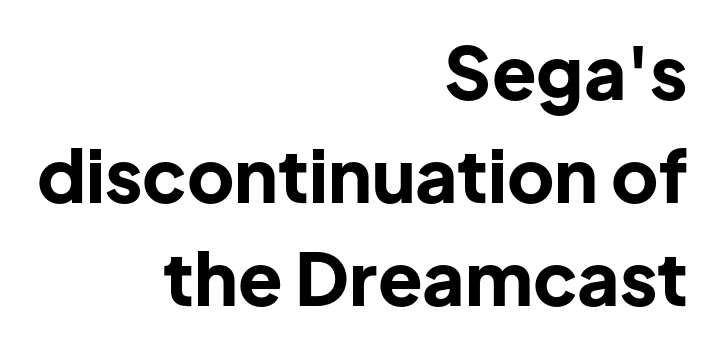
Q: Is the text bold? A: Yes.
Q: Is the text italic (slanted)? A: No, it is upright.
Q: Is the typeface a serif or a sans-serif typeface? A: Sans-serif.
Q: Is the text underlined? A: No.
Q: How is the paragraph aligned? A: Right-aligned.
Q: Is the spacing between letters normal or unusually wide? A: Normal.
Q: Is the spacing between lines tight, normal or loose? A: Normal.
Q: Width (condensed, normal, or wide)? A: Normal.
Q: Stroke contrast? A: Low.
Q: x-height? A: Medium.
Q: Monospaced? A: No.
